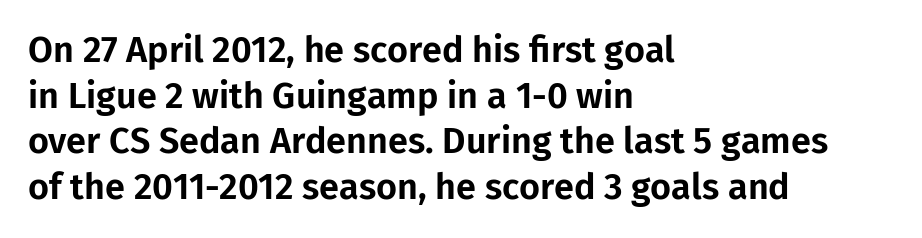
The image shows 36 px sans-serif type, upright; set left-aligned, normal line spacing (1.27x), normal letter spacing, not underlined; low stroke contrast and a medium x-height.
